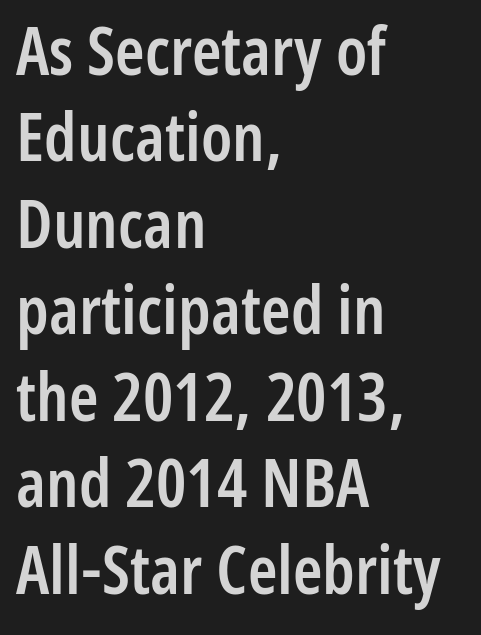
{"serif": "no", "italic": "no", "bold": "semi", "weight": "semibold", "width": "condensed", "stroke_contrast": "low", "x_height": "medium", "monospaced": "no", "underline": "no", "align": "left", "line_spacing": "normal", "line_spacing_ratio": 1.29, "letter_spacing": "normal", "letter_spacing_em": 0.0, "glyph_px": 67}
